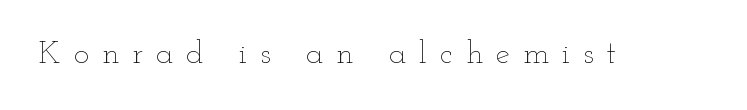
Q: Is the text bold? A: No.
Q: Is the text italic (slanted)? A: No, it is upright.
Q: Is the text underlined? A: No.
Q: Is the spacing between letters normal or unusually wide? A: Unusually wide.
Q: Width (condensed, normal, or wide)? A: Wide.
Q: Stroke contrast? A: Low.
Q: x-height? A: Small.
Q: Monospaced? A: No.
